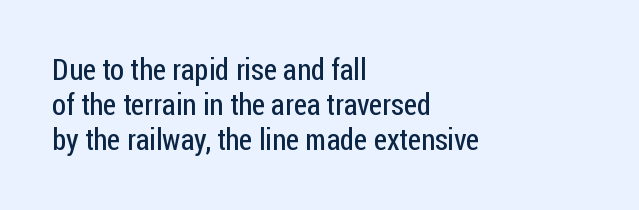
The image shows 30 px regular-weight, condensed sans-serif type, upright; set left-aligned, line spacing 1.16x, normal letter spacing, not underlined; low stroke contrast and a medium x-height.
